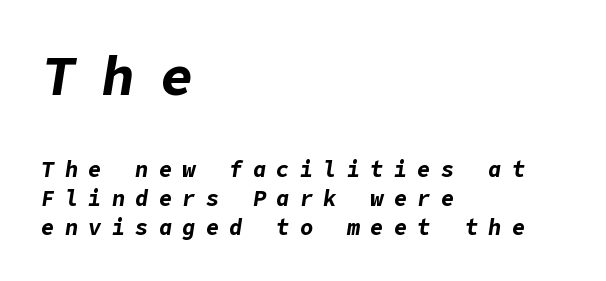
Q: Is the text bold? A: Yes.
Q: Is the text italic (slanted)? A: Yes, it leans right by about 9 degrees.
Q: Is the text underlined? A: No.
Q: How is the paragraph aligned? A: Left-aligned.
Q: Is the spacing between letters normal or unusually wide? A: Unusually wide.
Q: Is the spacing between lines tight, normal or loose? A: Normal.
Q: Which block of text is set in a larger size, the first (top) or the second (bottom)? A: The first (top) one.
Q: Width (condensed, normal, or wide)? A: Normal.
Q: Stroke contrast? A: Low.
Q: x-height? A: Medium.
